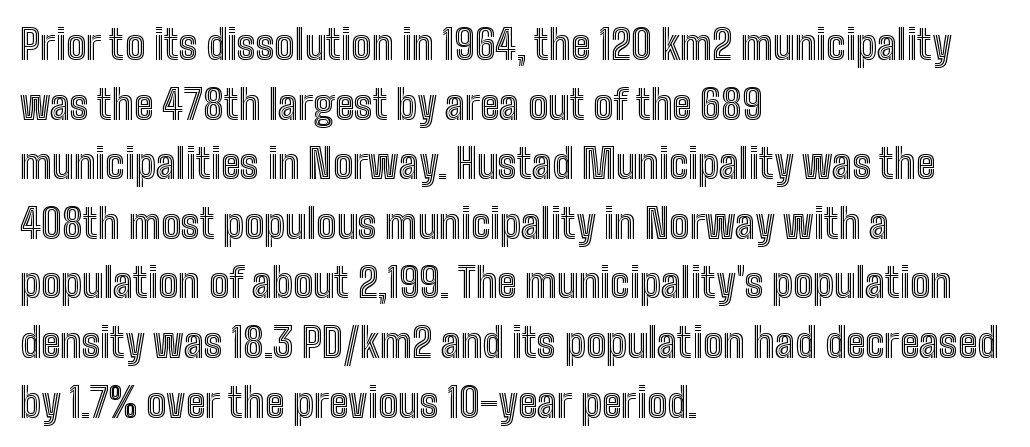
Q: Is the text italic (slanted)? A: No, it is upright.
Q: Is the text underlined? A: No.
Q: How is the paragraph aligned? A: Left-aligned.
Q: Is the spacing between letters normal or unusually wide? A: Normal.
Q: Is the spacing between lines tight, normal or loose? A: Normal.
Q: Width (condensed, normal, or wide)? A: Condensed.
Q: x-height? A: Medium.
Q: Monospaced? A: No.
